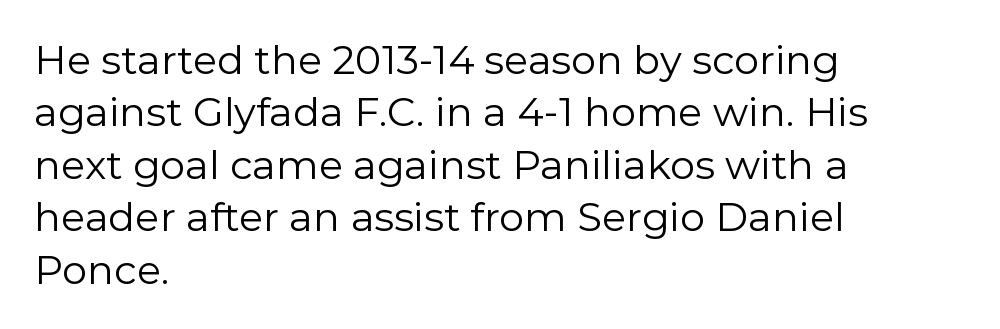
In terms of leading, this rendering sits right in the middle. This sample has the flowing, uneven cadence of proportional lettering. I'd call this a sans setting — the letters go barefoot. No chunkiness to these letters — they're not bold. Teacher's note: observe the even left margin — that is flush-left alignment.
